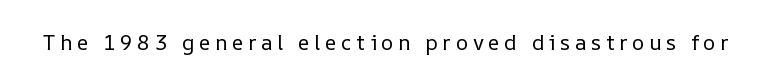
Is there any slant? The stems are plumb. This is not heavy type; no bold has been used. Someone cranked the tracking dial way up on this one. Descenders are the only things crossing below the line.
